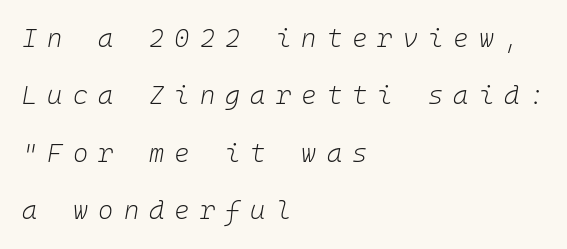
Letters rest on an invisible, unmarked baseline. The characters are drawn with everyday or finer stroke widths. In CSS terms this would be text-align: left. These lines were composed using italics. Baseline-to-baseline distance is far greater than the letter height.
